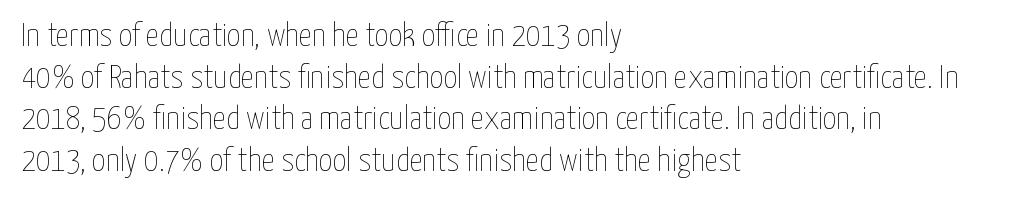
These lines stack with their left ends in a neat column. Tracking value appears to be zero — textbook default spacing. Just letters on the line, the space beneath them empty. Unlike italic type, these characters show no tilt at all.
